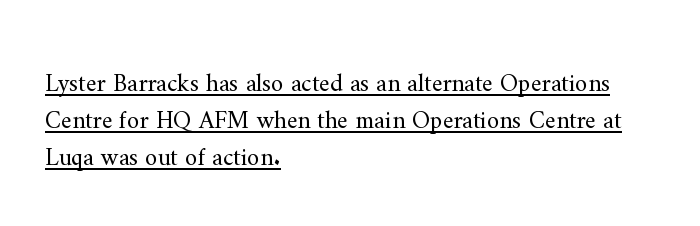
{"italic": "no", "bold": "no", "underline": "yes", "align": "left", "line_spacing": "normal", "line_spacing_ratio": 1.48, "letter_spacing": "normal", "letter_spacing_em": 0.0, "glyph_px": 25}
